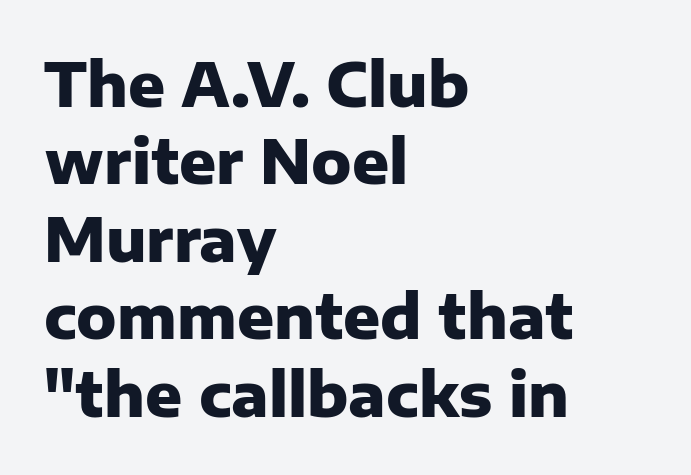
The image shows 61 px heavy sans-serif type, upright; set left-aligned, normal line spacing (1.27x), normal letter spacing, not underlined; low stroke contrast and a medium x-height.
